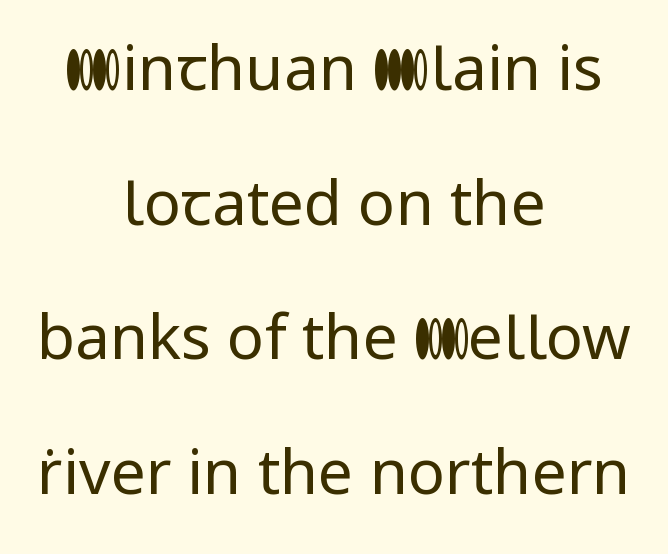
{"serif": "no", "italic": "no", "bold": "no", "weight": "regular", "width": "normal", "stroke_contrast": "low", "x_height": "medium", "monospaced": "no", "underline": "no", "align": "center", "line_spacing": "loose", "line_spacing_ratio": 2.17, "letter_spacing": "normal", "letter_spacing_em": 0.0, "glyph_px": 62}
